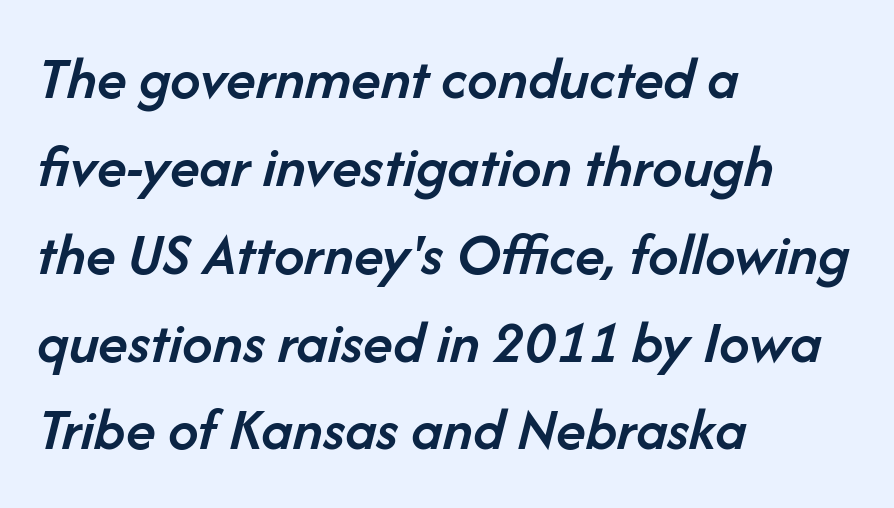
Q: Is the text bold? A: Semi-bold.
Q: Is the text italic (slanted)? A: Yes, it leans right by about 14 degrees.
Q: Is the text underlined? A: No.
Q: How is the paragraph aligned? A: Left-aligned.
Q: Is the spacing between letters normal or unusually wide? A: Normal.
Q: Is the spacing between lines tight, normal or loose? A: Normal.
Q: Width (condensed, normal, or wide)? A: Normal.
Q: Stroke contrast? A: Low.
Q: x-height? A: Medium.
Q: Monospaced? A: No.
